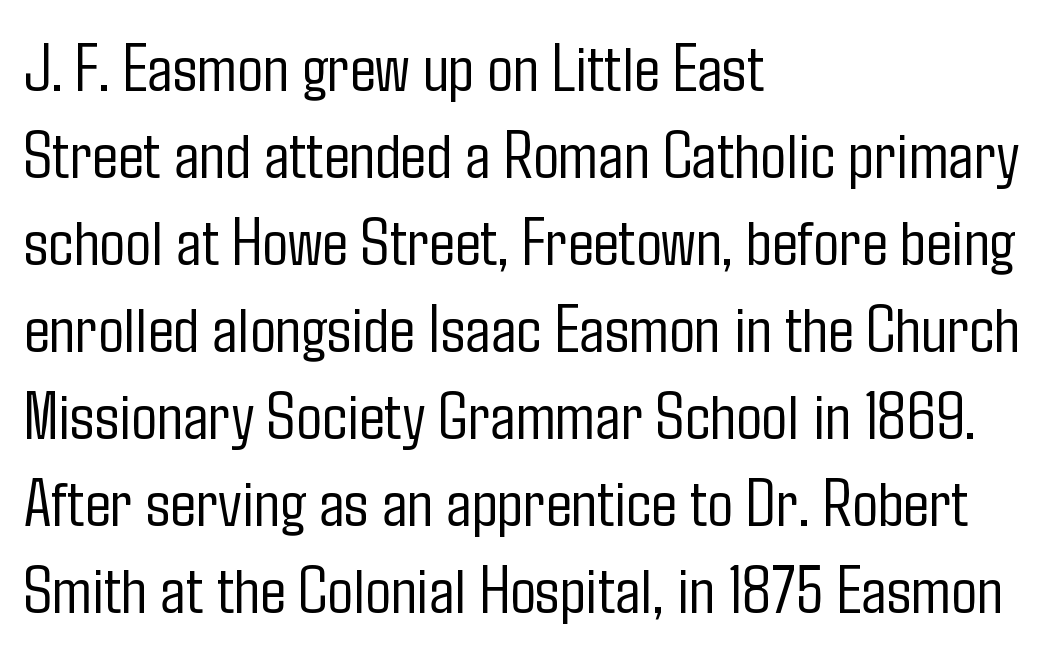
Q: Is the text bold? A: No.
Q: Is the text italic (slanted)? A: No, it is upright.
Q: Is the typeface a serif or a sans-serif typeface? A: Sans-serif.
Q: Is the text underlined? A: No.
Q: How is the paragraph aligned? A: Left-aligned.
Q: Is the spacing between letters normal or unusually wide? A: Normal.
Q: Is the spacing between lines tight, normal or loose? A: Normal.
Q: Width (condensed, normal, or wide)? A: Condensed.
Q: Stroke contrast? A: Low.
Q: x-height? A: Medium.
Q: Monospaced? A: No.
